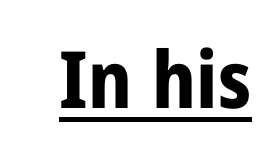
The image shows 79 px bold, condensed sans-serif type, upright; set normal letter spacing, underlined; low stroke contrast and a medium x-height.
